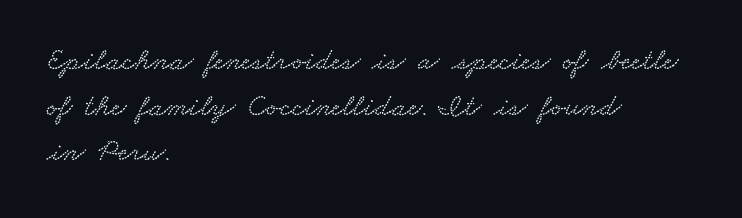
Q: Is the text underlined? A: No.
Q: How is the paragraph aligned? A: Left-aligned.
Q: Is the spacing between letters normal or unusually wide? A: Normal.
Q: Is the spacing between lines tight, normal or loose? A: Normal.
Q: Width (condensed, normal, or wide)? A: Wide.
Q: Stroke contrast? A: Low.
Q: x-height? A: Small.
Q: Monospaced? A: No.
